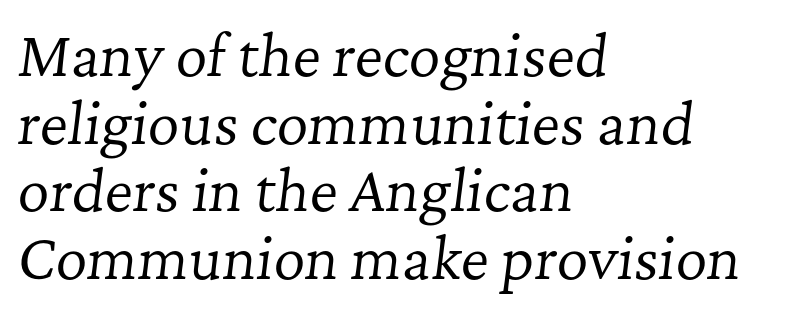
Q: Is the text bold? A: No.
Q: Is the text italic (slanted)? A: Yes, it leans right by about 7 degrees.
Q: Is the typeface a serif or a sans-serif typeface? A: Serif.
Q: Is the text underlined? A: No.
Q: How is the paragraph aligned? A: Left-aligned.
Q: Is the spacing between letters normal or unusually wide? A: Normal.
Q: Width (condensed, normal, or wide)? A: Normal.
Q: Stroke contrast? A: Low.
Q: x-height? A: Medium.
Q: Monospaced? A: No.
